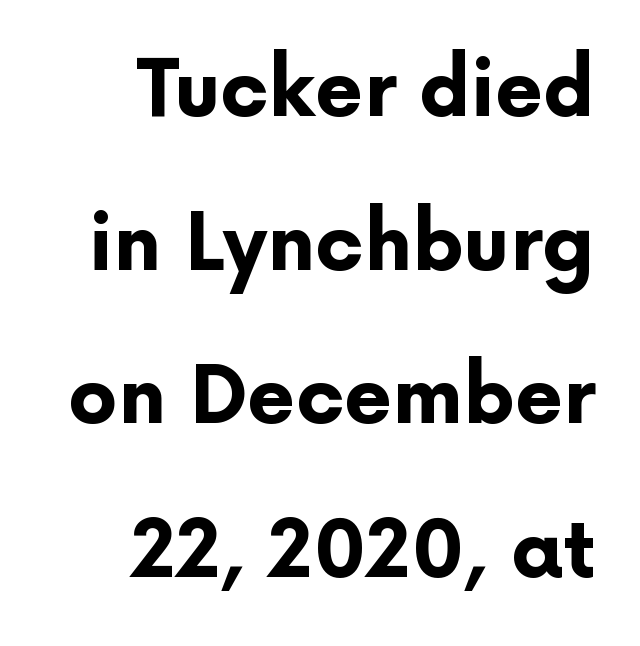
The image shows 78 px bold sans-serif type, upright; set right-aligned, loose line spacing (1.97x), normal letter spacing, not underlined; low stroke contrast and a medium x-height.
